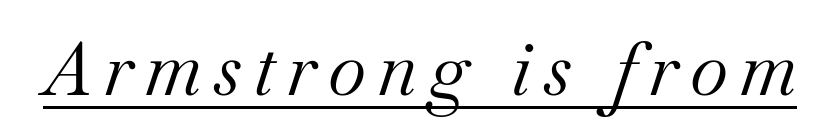
Q: Is the text bold? A: No.
Q: Is the text italic (slanted)? A: Yes, it leans right by about 18 degrees.
Q: Is the typeface a serif or a sans-serif typeface? A: Serif.
Q: Is the text underlined? A: Yes.
Q: Width (condensed, normal, or wide)? A: Normal.
Q: Stroke contrast? A: Medium.
Q: x-height? A: Small.
Q: Monospaced? A: No.
